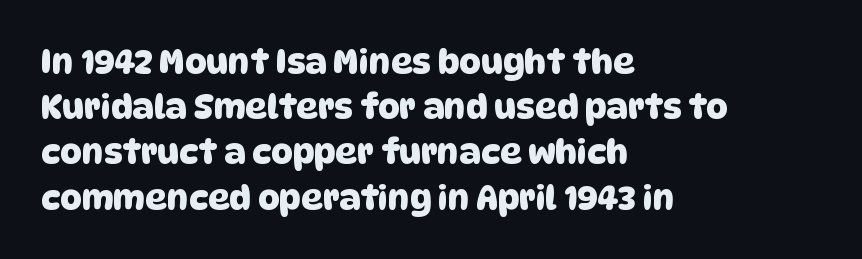
The image shows 34 px sans-serif type; set left-aligned, normal line spacing (1.33x), normal letter spacing, not underlined; low stroke contrast and a large x-height.
